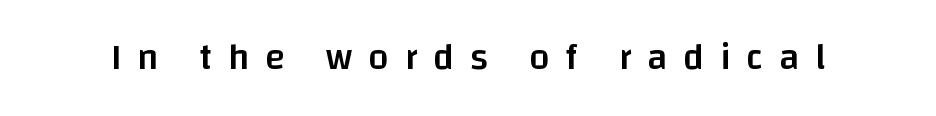
Unlike a traditional serif, this face leaves its strokes unadorned. Heft: intermediate — a semibold. Descender tails drop into unmarked territory. Unlike italic type, these characters show no tilt at all.
